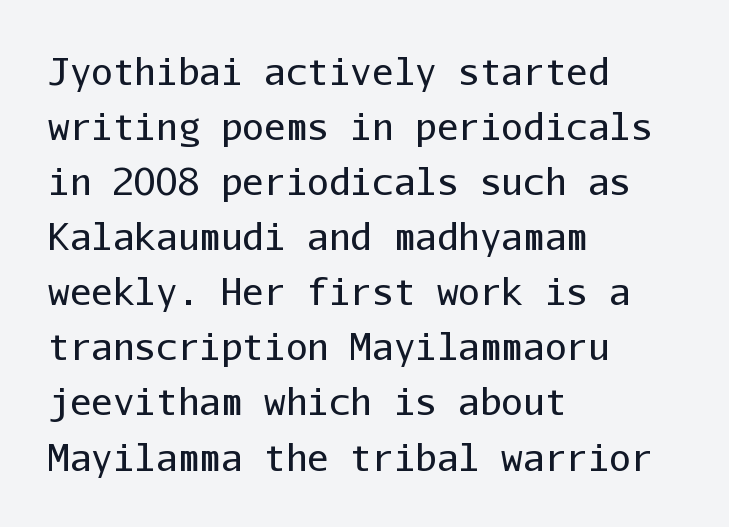
The font family rendered here belongs to the sans-serif group. How would I describe the line gaps? Plain and ordinary. You could count columns in this text — the font is strictly monospaced. Clear beneath every line of the passage. A typesetter would call this zero additional tracking.
